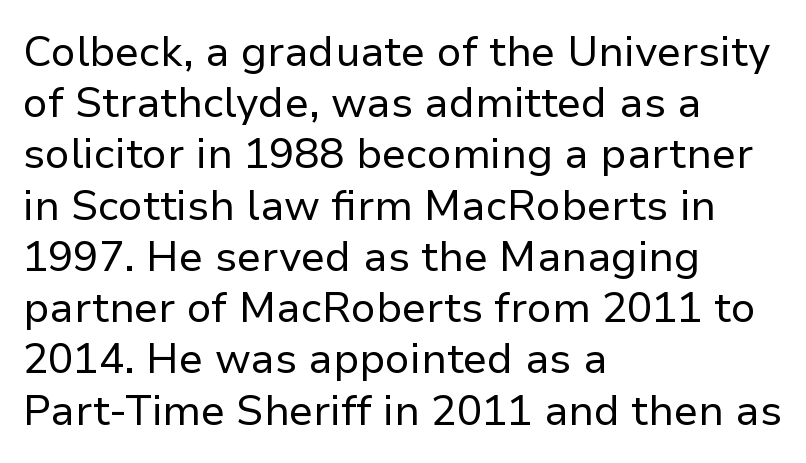
How are the letters spaced? Ordinarily, with no added tracking. This rendering uses left alignment, leaving the right contour irregular. The type family on display is of the sans-serif kind. Clear beneath every line of the passage. Is this a fixed-width face? No — the glyphs have proportional, varying widths.
